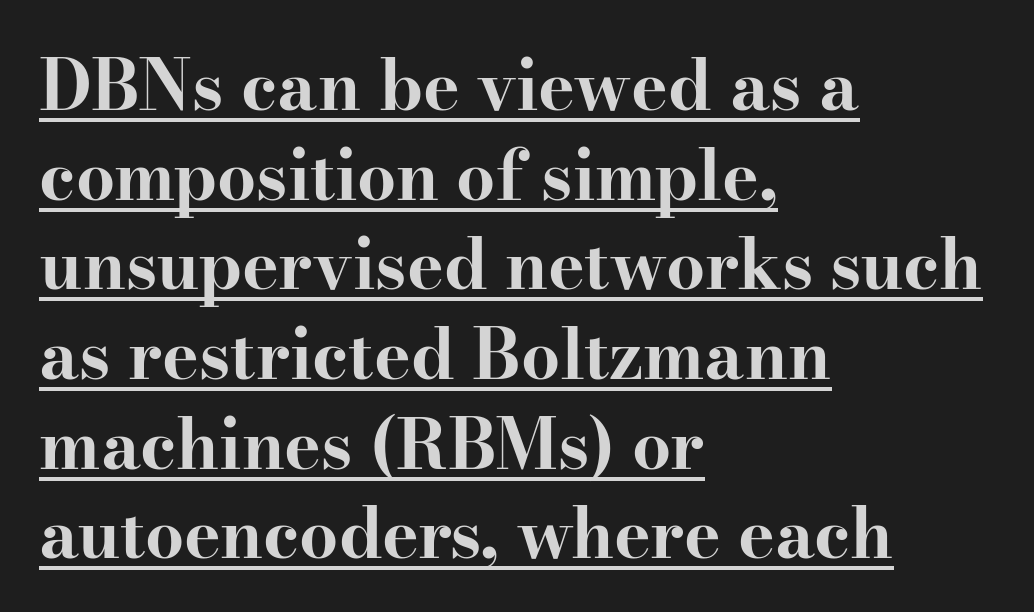
{"serif": "yes", "italic": "no", "bold": "yes", "weight": "bold", "width": "wide", "stroke_contrast": "high", "x_height": "small", "monospaced": "no", "underline": "yes", "align": "left", "line_spacing": "normal", "line_spacing_ratio": 1.3, "letter_spacing": "normal", "letter_spacing_em": 0.0, "glyph_px": 69}
